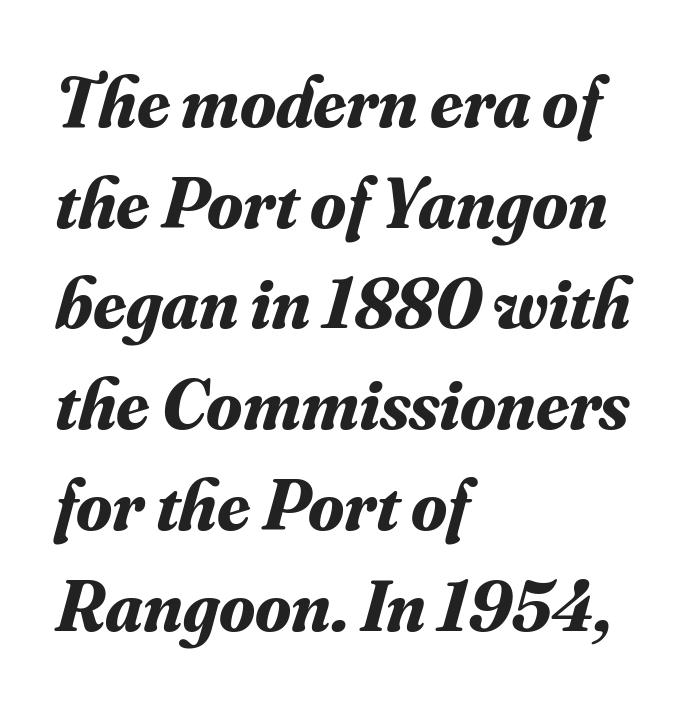
{"serif": "yes", "italic": "yes", "lean": "right", "slant_degrees": 16, "bold": "yes", "weight": "bold", "width": "normal", "stroke_contrast": "medium", "x_height": "small", "monospaced": "no", "underline": "no", "align": "left", "line_spacing": "normal", "line_spacing_ratio": 1.38, "letter_spacing": "normal", "letter_spacing_em": 0.0, "glyph_px": 73}
